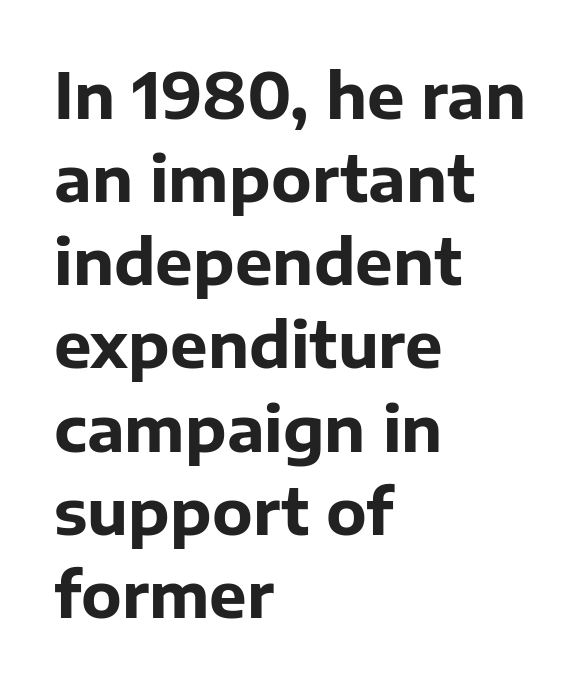
Honestly, the row spacing looks completely unremarkable. Alignment: flush left. Italic? Not at all — the glyphs are vertical. Serif or sans? Sans — the stroke terminals are bare. Decoration check: the copy has no underline.
